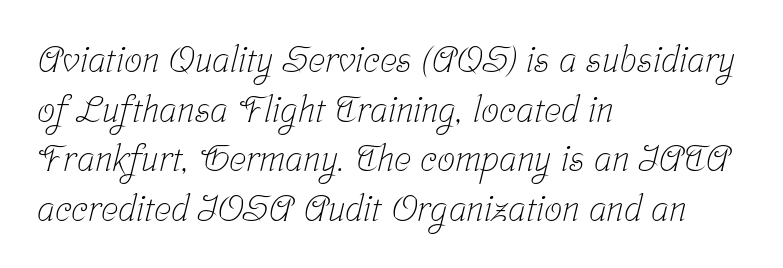
The image shows 36 px light, condensed serif type; set left-aligned, normal line spacing (1.38x), normal letter spacing, not underlined; low stroke contrast and a medium x-height.
